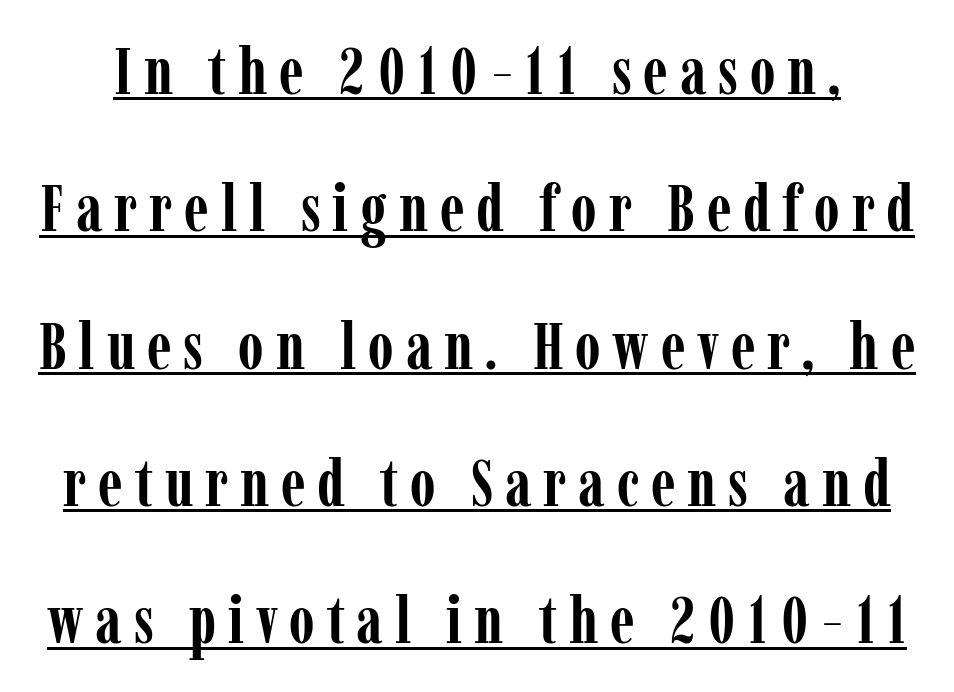
The image shows 66 px semibold, condensed serif type, upright; set loose line spacing (2.08x), underlined; low stroke contrast and a medium x-height.
